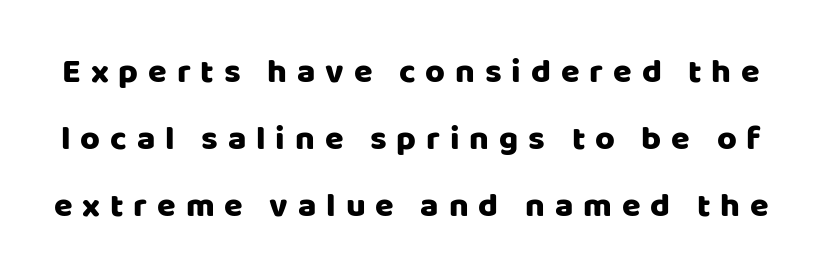
Q: Is the text italic (slanted)? A: No, it is upright.
Q: Is the typeface a serif or a sans-serif typeface? A: Sans-serif.
Q: Is the text underlined? A: No.
Q: Is the spacing between letters normal or unusually wide? A: Unusually wide.
Q: Is the spacing between lines tight, normal or loose? A: Loose.
Q: Width (condensed, normal, or wide)? A: Normal.
Q: Stroke contrast? A: Low.
Q: x-height? A: Large.
Q: Monospaced? A: No.
